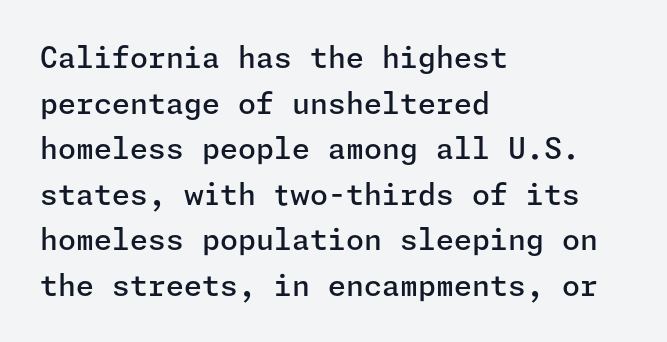
Q: Is the text bold? A: Semi-bold.
Q: Is the text italic (slanted)? A: No, it is upright.
Q: Is the typeface a serif or a sans-serif typeface? A: Sans-serif.
Q: Is the text underlined? A: No.
Q: How is the paragraph aligned? A: Left-aligned.
Q: Is the spacing between letters normal or unusually wide? A: Normal.
Q: Is the spacing between lines tight, normal or loose? A: Normal.
Q: Width (condensed, normal, or wide)? A: Normal.
Q: Stroke contrast? A: Low.
Q: x-height? A: Medium.
